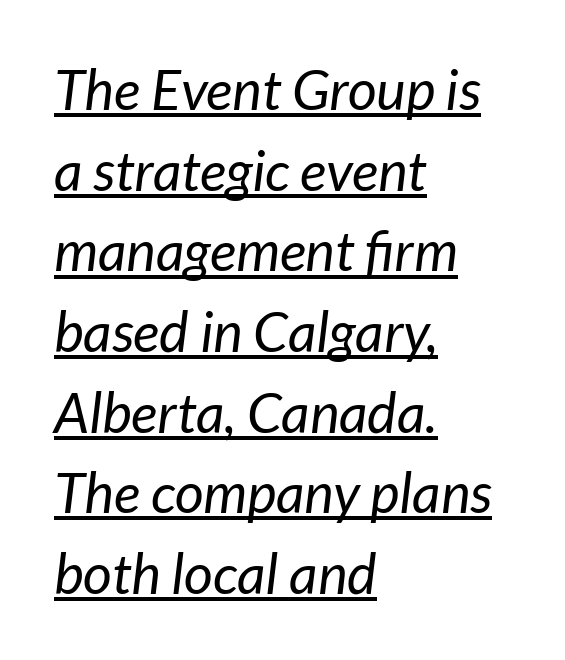
Think of a printed novel: that variable character pitch is what you see here. Each stroke keeps to a modest, everyday thickness or less. A rule runs beneath these lines of type. Characters follow at the spacing the type designer built in. The passage is arranged the way most books set body copy — flush left. Compared with ordinary roman type, these characters are visibly tilted.
